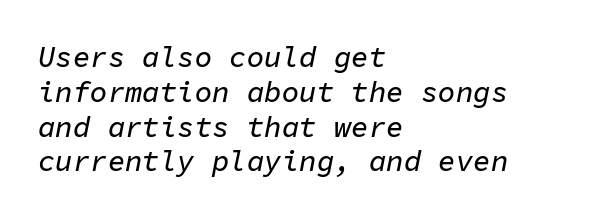
Q: Is the text italic (slanted)? A: Yes, it leans right by about 11 degrees.
Q: Is the text underlined? A: No.
Q: How is the paragraph aligned? A: Left-aligned.
Q: Is the spacing between letters normal or unusually wide? A: Normal.
Q: Width (condensed, normal, or wide)? A: Normal.
Q: Stroke contrast? A: Low.
Q: x-height? A: Medium.
Q: Monospaced? A: Yes.
